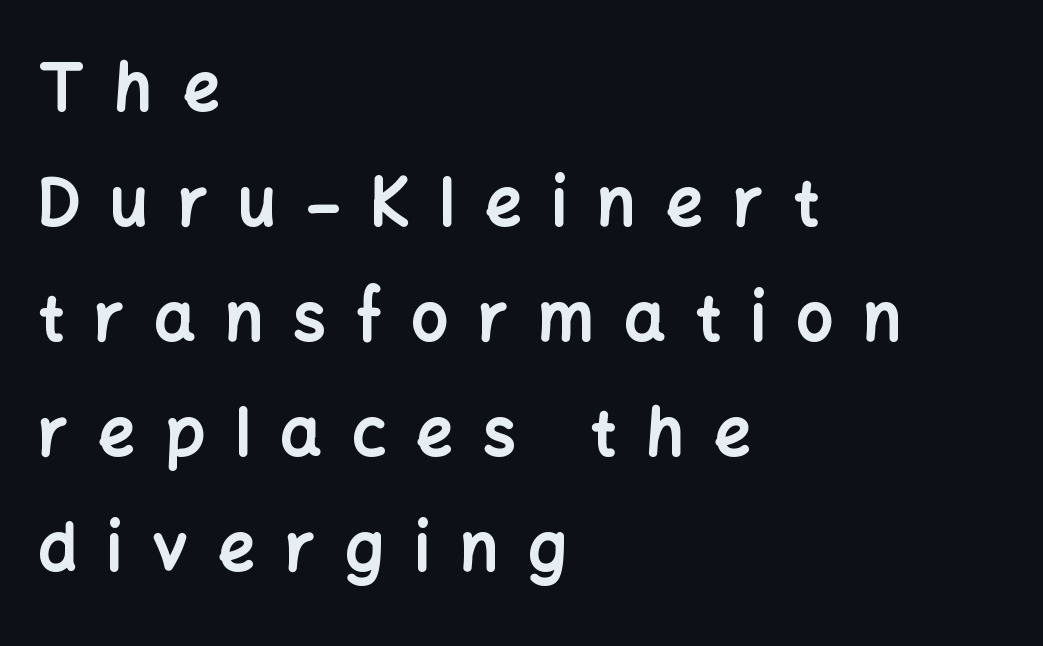
{"serif": "no", "italic": "no", "bold": "yes", "weight": "bold", "width": "normal", "stroke_contrast": "low", "x_height": "medium", "monospaced": "no", "underline": "no", "align": "left", "line_spacing_ratio": 1.77, "letter_spacing": "wide", "letter_spacing_em": 0.46, "glyph_px": 65}
